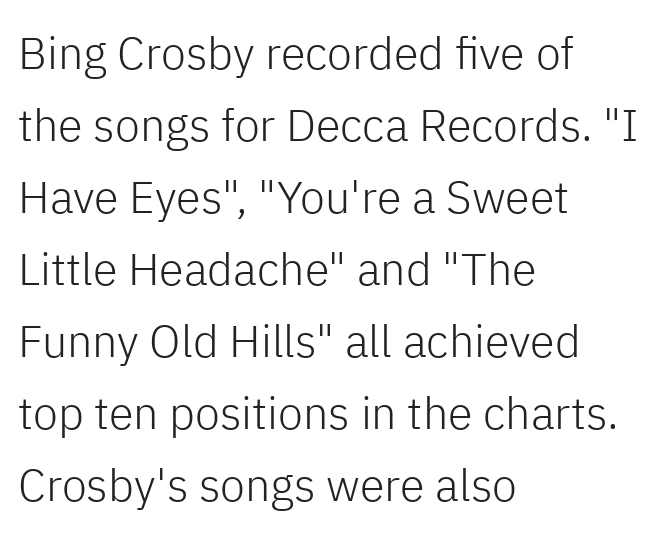
Evenly set lines give the paragraph a standard silhouette. Type without underlining. You can tell from the bare stems that sans-serif type was used. Notice how the passage keeps a crisp vertical edge on the left only. Letter spacing: default. When letters stand straight like this, we call the style roman or upright.
